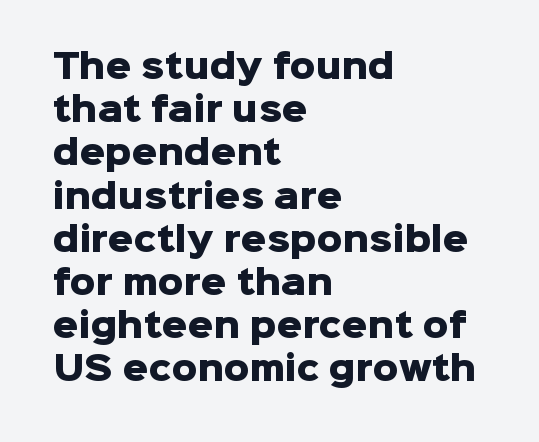
Q: Is the text bold? A: Yes.
Q: Is the text italic (slanted)? A: No, it is upright.
Q: Is the typeface a serif or a sans-serif typeface? A: Sans-serif.
Q: Is the text underlined? A: No.
Q: How is the paragraph aligned? A: Left-aligned.
Q: Is the spacing between letters normal or unusually wide? A: Normal.
Q: Is the spacing between lines tight, normal or loose? A: Normal.
Q: Width (condensed, normal, or wide)? A: Normal.
Q: Stroke contrast? A: Low.
Q: x-height? A: Medium.
Q: Monospaced? A: No.
